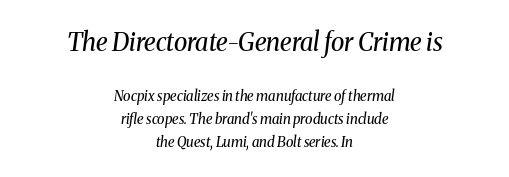
{"italic": "yes", "lean": "right", "slant_degrees": 8, "bold": "no", "underline": "no", "align": "center", "line_spacing": "normal", "line_spacing_ratio": 1.64, "letter_spacing": "normal", "letter_spacing_em": 0.0, "larger_block": "first", "size_ratio": 1.79, "glyph_px": 25}
